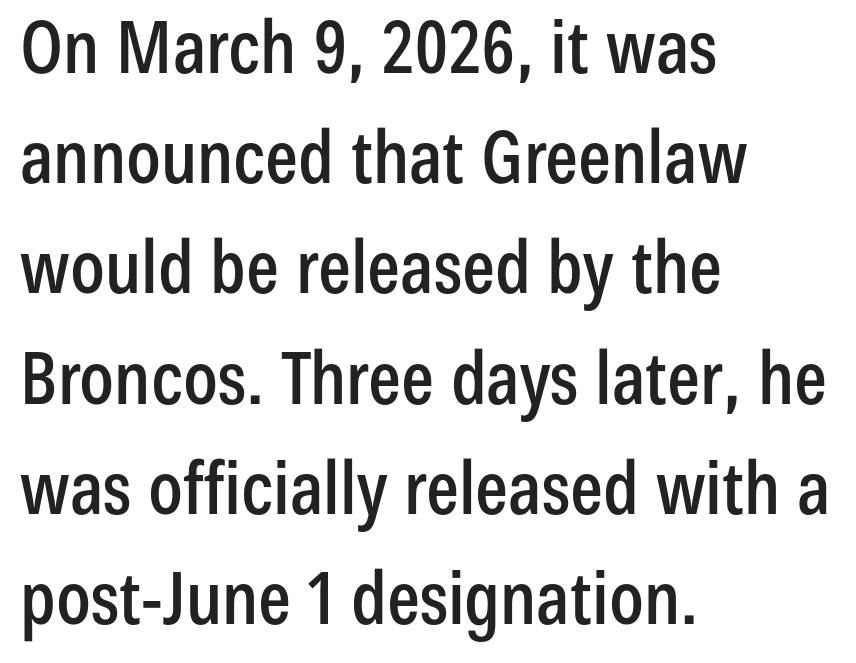
Q: Is the text italic (slanted)? A: No, it is upright.
Q: Is the typeface a serif or a sans-serif typeface? A: Sans-serif.
Q: Is the text underlined? A: No.
Q: How is the paragraph aligned? A: Left-aligned.
Q: Is the spacing between letters normal or unusually wide? A: Normal.
Q: Is the spacing between lines tight, normal or loose? A: Normal.
Q: Width (condensed, normal, or wide)? A: Condensed.
Q: Stroke contrast? A: Low.
Q: x-height? A: Medium.
Q: Monospaced? A: No.
